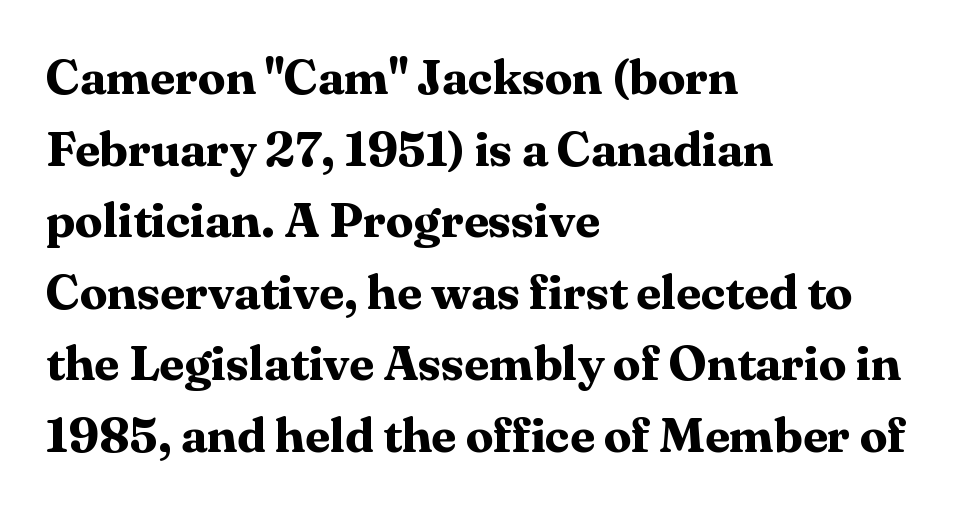
{"serif": "yes", "italic": "no", "bold": "yes", "weight": "bold", "width": "normal", "stroke_contrast": "medium", "x_height": "medium", "monospaced": "no", "underline": "no", "align": "left", "line_spacing": "normal", "line_spacing_ratio": 1.46, "letter_spacing": "normal", "letter_spacing_em": 0.0, "glyph_px": 49}
